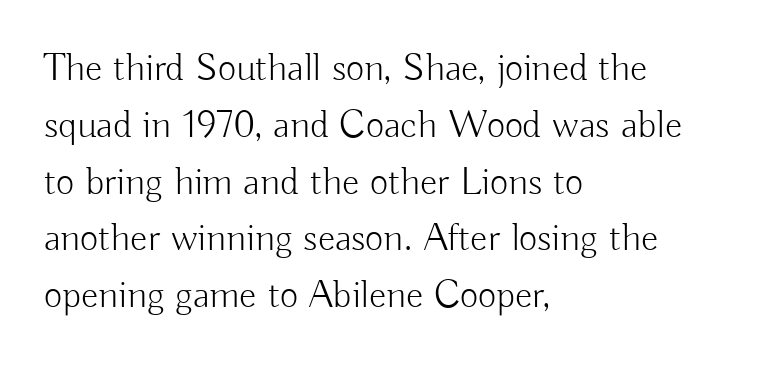
The foot of each line stays bare and open. This is sans-serif lettering, the kind often seen on screens and signage. Posture: upright roman. Is the block centered? No — it sits flush against the left margin. Proportional: the letters do not fall into vertical columns.
